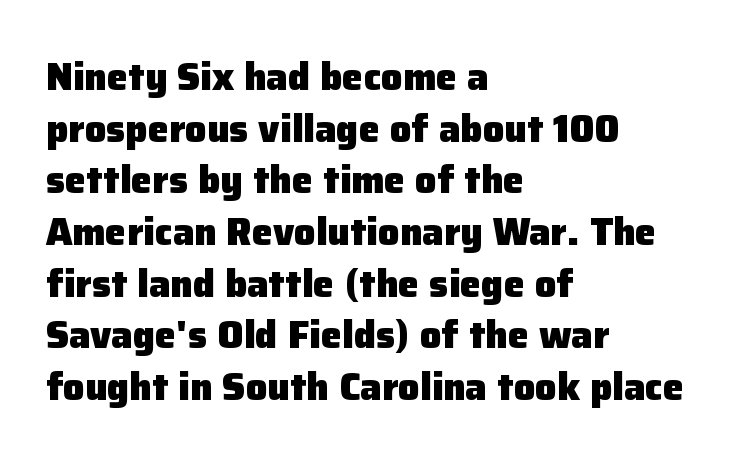
{"serif": "no", "italic": "no", "bold": "yes", "weight": "heavy", "width": "normal", "stroke_contrast": "low", "x_height": "medium", "monospaced": "no", "underline": "no", "align": "left", "line_spacing": "normal", "line_spacing_ratio": 1.36, "letter_spacing": "normal", "letter_spacing_em": 0.0, "glyph_px": 38}
